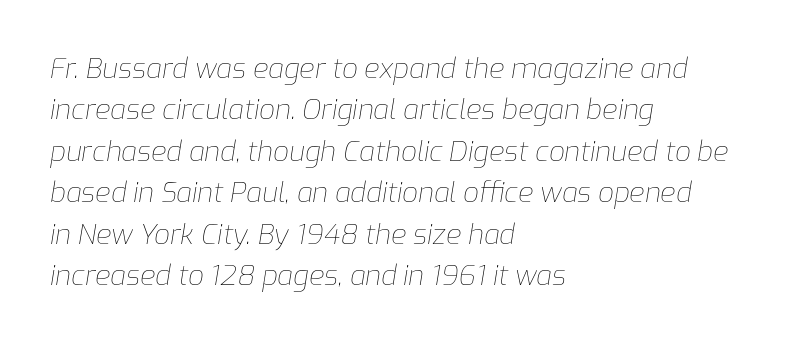
Q: Is the text bold? A: No.
Q: Is the text italic (slanted)? A: Yes, it leans right by about 9 degrees.
Q: Is the text underlined? A: No.
Q: How is the paragraph aligned? A: Left-aligned.
Q: Is the spacing between letters normal or unusually wide? A: Normal.
Q: Is the spacing between lines tight, normal or loose? A: Normal.
Q: Width (condensed, normal, or wide)? A: Normal.
Q: Stroke contrast? A: Low.
Q: x-height? A: Medium.
Q: Monospaced? A: No.
